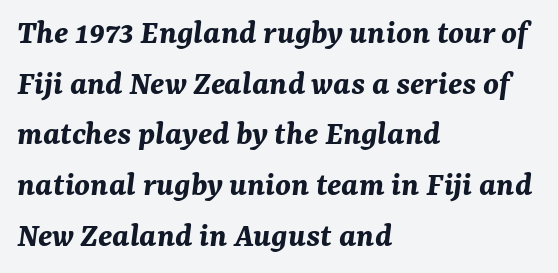
Q: Is the text bold? A: Yes.
Q: Is the text italic (slanted)? A: Yes, it leans right by about 7 degrees.
Q: Is the text underlined? A: No.
Q: How is the paragraph aligned? A: Left-aligned.
Q: Is the spacing between letters normal or unusually wide? A: Normal.
Q: Is the spacing between lines tight, normal or loose? A: Normal.
Q: Width (condensed, normal, or wide)? A: Normal.
Q: Stroke contrast? A: Medium.
Q: x-height? A: Medium.
Q: Monospaced? A: No.
